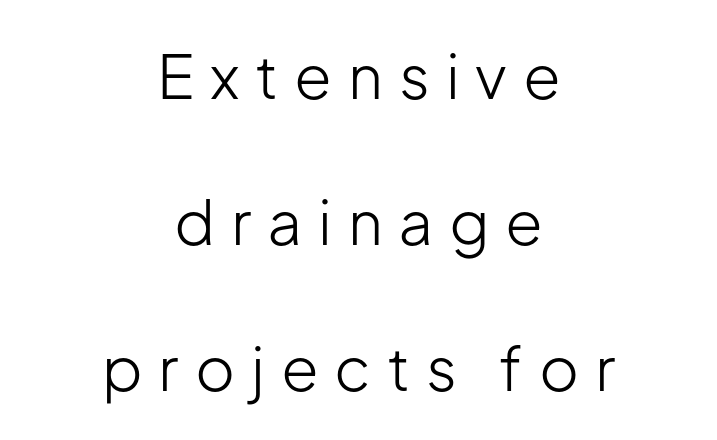
{"serif": "no", "italic": "no", "bold": "no", "weight": "light", "width": "normal", "stroke_contrast": "low", "x_height": "medium", "monospaced": "no", "underline": "no", "align": "center", "line_spacing": "loose", "line_spacing_ratio": 2.39, "letter_spacing": "wide", "letter_spacing_em": 0.26, "glyph_px": 61}
